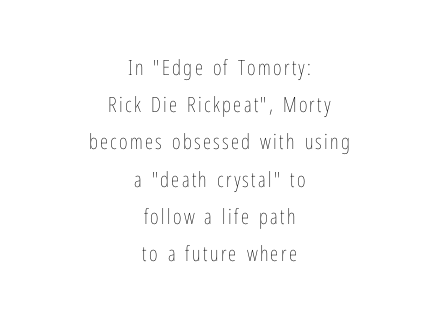
Q: Is the text bold? A: No.
Q: Is the text italic (slanted)? A: No, it is upright.
Q: Is the text underlined? A: No.
Q: How is the paragraph aligned? A: Centered.
